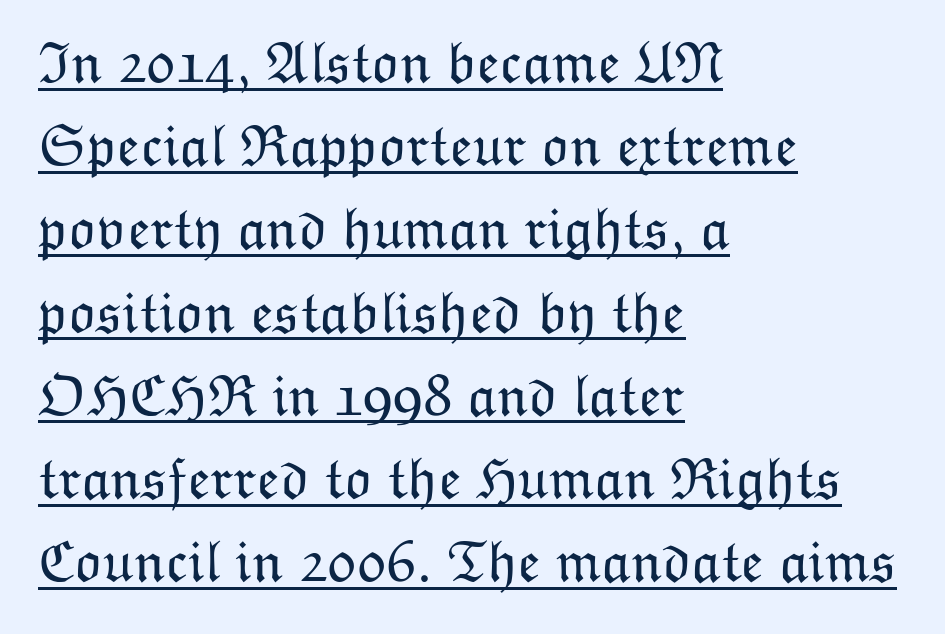
{"italic": "no", "bold": "no", "weight": "light", "width": "normal", "stroke_contrast": "low", "x_height": "medium", "monospaced": "no", "underline": "yes", "align": "left", "line_spacing": "normal", "line_spacing_ratio": 1.41, "letter_spacing": "normal", "letter_spacing_em": 0.0, "glyph_px": 59}
